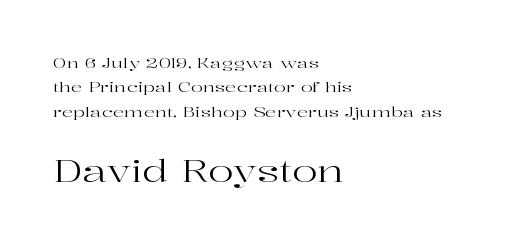
The rag falls on the right side of this text block. This sample has the flowing, uneven cadence of proportional lettering. The characters display serif detailing at their extremities. The letters stand straight up with perfectly vertical stems. The characters are drawn with everyday or finer stroke widths.
